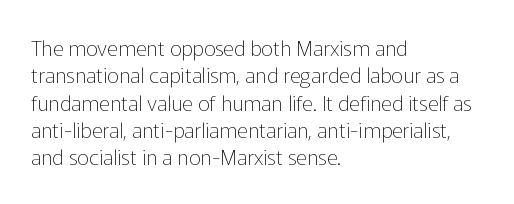
{"italic": "no", "bold": "no", "underline": "no", "align": "left", "line_spacing": "normal", "line_spacing_ratio": 1.3, "letter_spacing": "normal", "letter_spacing_em": 0.0, "glyph_px": 21}
